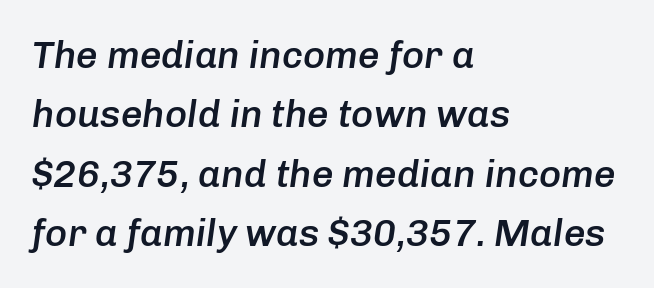
A typesetter would call this zero additional tracking. Honestly, there is no underline to notice here at all. Yep, that's italic — everything's leaning. If you measured baseline to baseline, you'd find a middling distance.
